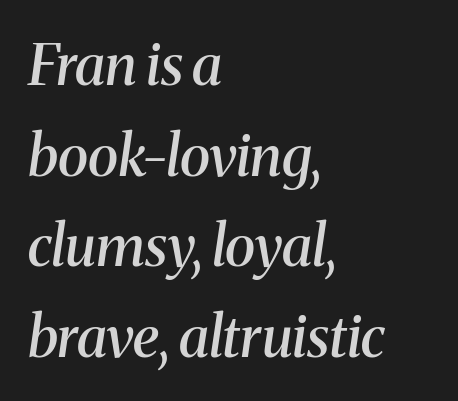
As a designer I'd log this as weight 600, semibold. Slant detected: the letters are inclined. Font category for this specimen: serif. Check under the words: just untouched page. The face used here is proportionally spaced, like ordinary book or web type.
